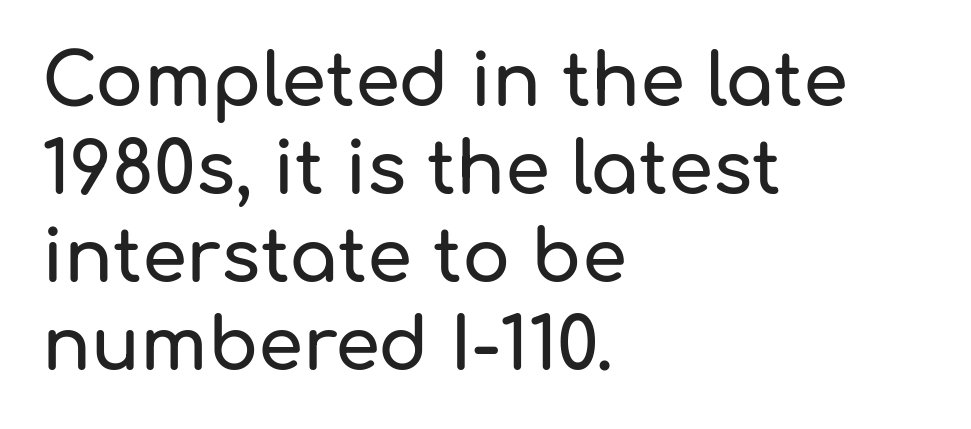
Q: Is the text italic (slanted)? A: No, it is upright.
Q: Is the typeface a serif or a sans-serif typeface? A: Sans-serif.
Q: Is the text underlined? A: No.
Q: How is the paragraph aligned? A: Left-aligned.
Q: Is the spacing between letters normal or unusually wide? A: Normal.
Q: Width (condensed, normal, or wide)? A: Normal.
Q: Stroke contrast? A: Low.
Q: x-height? A: Medium.
Q: Monospaced? A: No.
